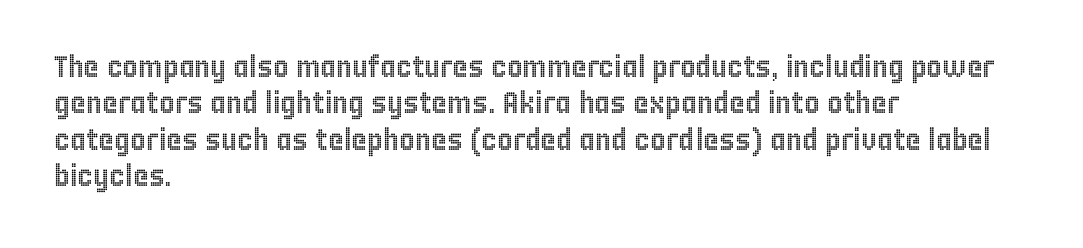
The image shows 30 px condensed type, upright; set left-aligned, line spacing 1.21x, normal letter spacing, not underlined; a large x-height.
